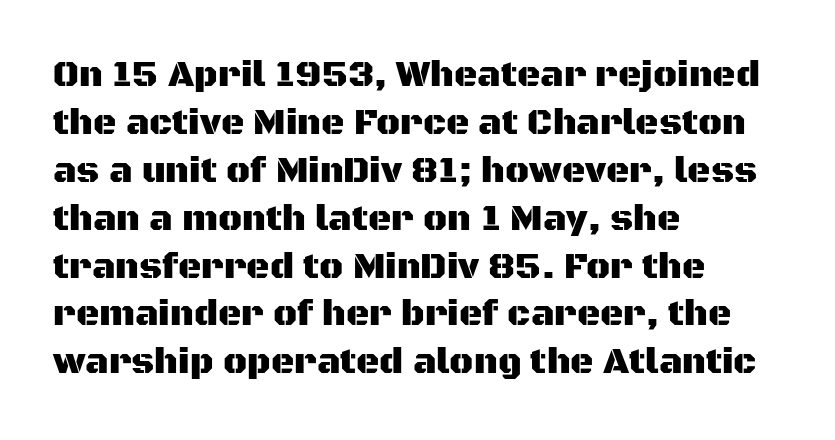
Any mark beneath the type? The region is blank. The type sits square on the baseline with zero lean. Standard letterfit; no display-style spreading of the glyphs. The rows are spaced the way most documents space them. Layout note: lines flush left.
